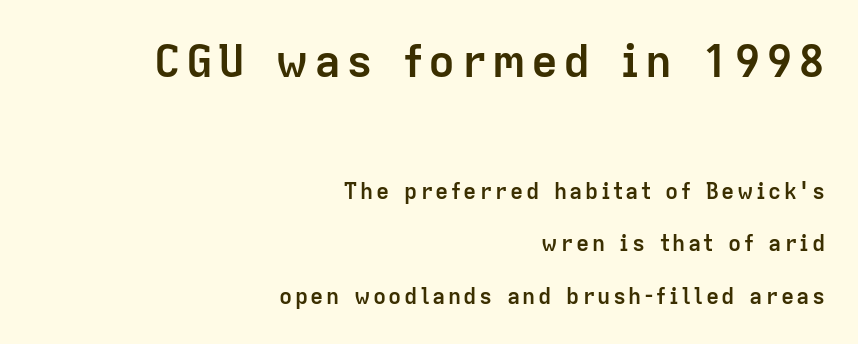
This layout puts the oversized block above and the modest block below. Compared with typical paragraphs, the rows here are farther apart. The strokes are fattened all the way to bold. The font family rendered here belongs to the sans-serif group.
